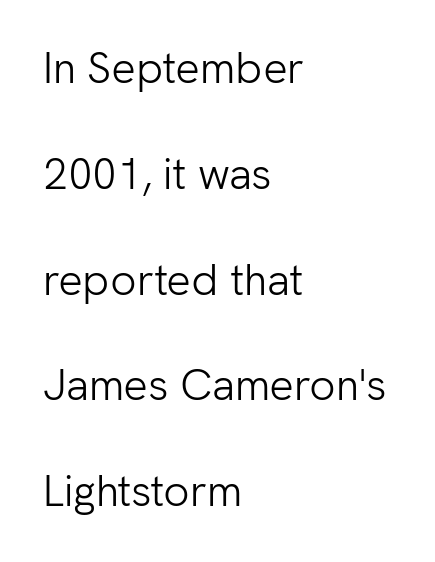
The image shows 43 px light sans-serif type, upright; set left-aligned, loose line spacing (2.46x), normal letter spacing, not underlined; low stroke contrast and a medium x-height.
